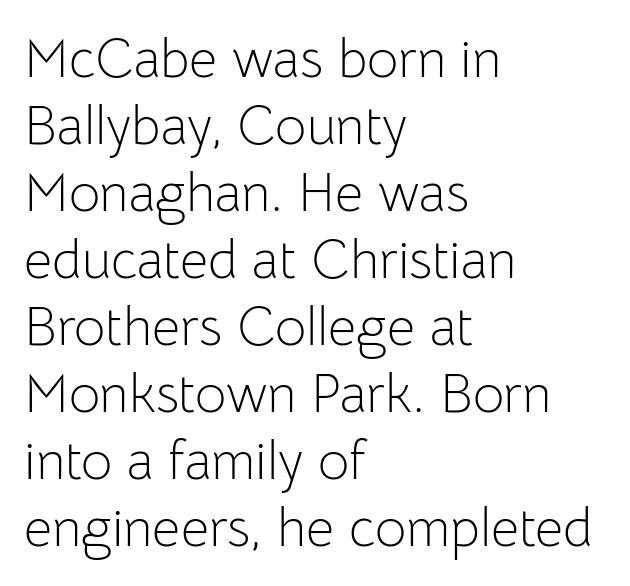
{"serif": "no", "italic": "no", "bold": "no", "weight": "light", "width": "normal", "stroke_contrast": "low", "x_height": "medium", "monospaced": "no", "underline": "no", "align": "left", "line_spacing_ratio": 1.24, "letter_spacing": "normal", "letter_spacing_em": 0.0, "glyph_px": 54}
